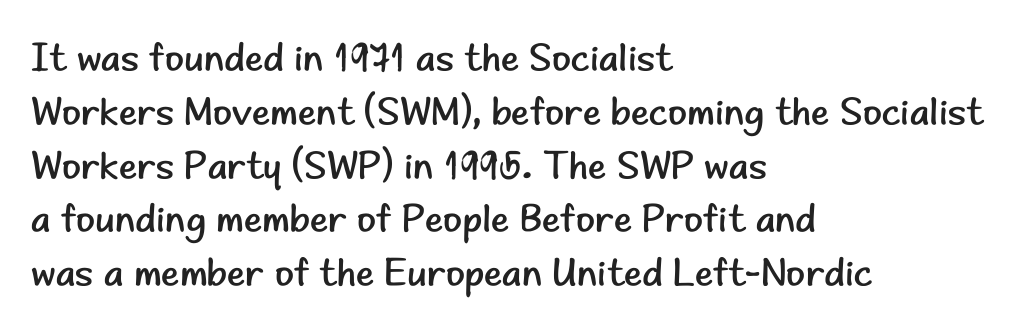
The image shows 39 px regular-weight sans-serif type, upright; set left-aligned, normal line spacing (1.38x), normal letter spacing, not underlined; low stroke contrast and a small x-height.
